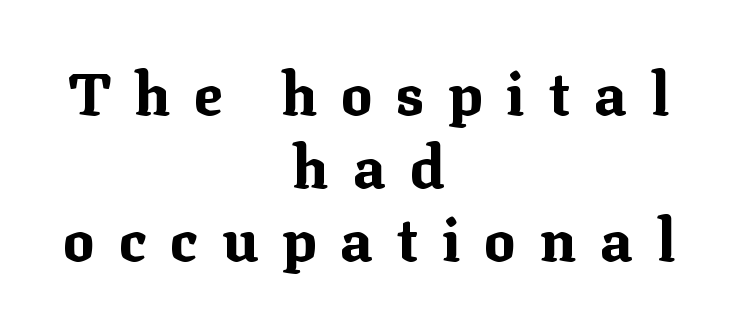
Thick stems and heavy bowls — unmistakably bold. Each letter keeps its own natural width here, so spacing adapts to shape. In terms of letterspacing, this is a distinctly airy, spread setting. Centered paragraph, ragged on both sides. Ordinary non-slanted type is in use.
